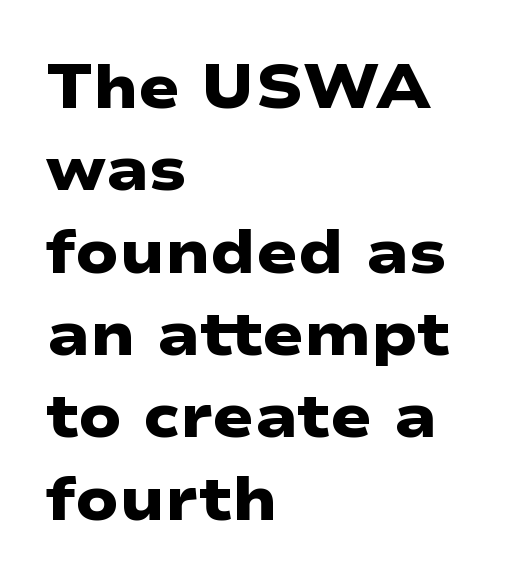
{"serif": "no", "bold": "yes", "weight": "heavy", "width": "wide", "stroke_contrast": "low", "x_height": "medium", "monospaced": "no", "underline": "no", "align": "left", "line_spacing": "normal", "line_spacing_ratio": 1.35, "letter_spacing": "normal", "letter_spacing_em": 0.0, "glyph_px": 61}
